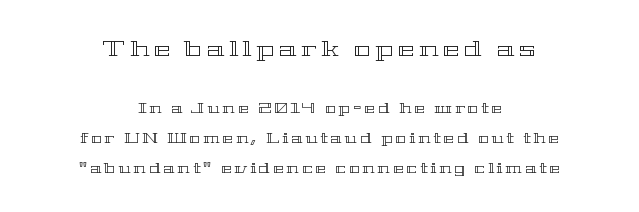
Do the letters lean? They stand straight. Which margin do the lines hug? Neither — every line sits in the middle. Note: larger setting up top, smaller setting below. Leading is clearly above the norm, producing a sparse column.
